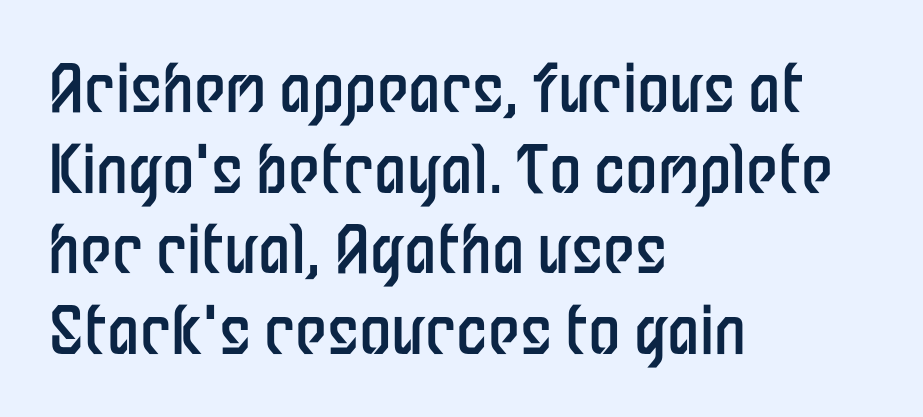
Think of a printed novel: that variable character pitch is what you see here. Plain, unruled lines of type. Unlike italic type, these characters show no tilt at all. The letters carry no serifs — their stems end cleanly without finishing strokes. These lines keep a tight, regular rhythm from letter to letter. Caption: multi-line text, flush left, ragged right.
